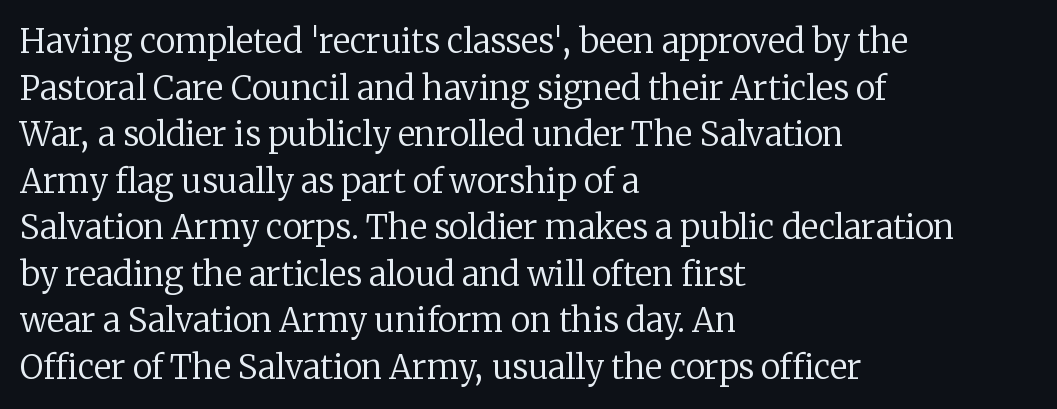
The image shows 33 px regular-weight serif type, upright; set left-aligned, normal line spacing (1.41x), normal letter spacing, not underlined; low stroke contrast and a medium x-height.
